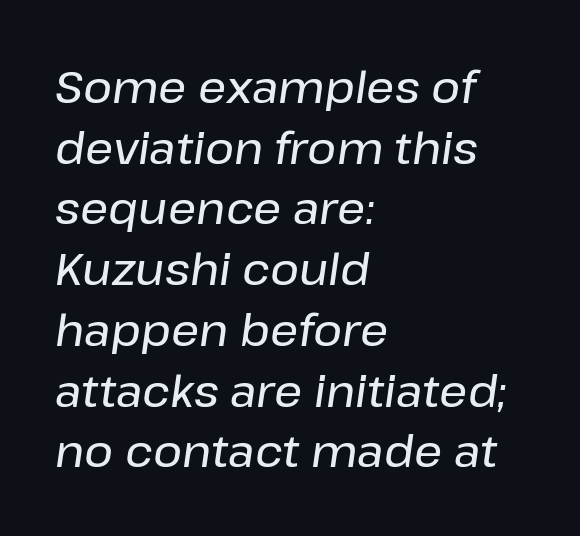
Q: Is the text italic (slanted)? A: Yes, it leans right by about 8 degrees.
Q: Is the text underlined? A: No.
Q: How is the paragraph aligned? A: Left-aligned.
Q: Is the spacing between letters normal or unusually wide? A: Normal.
Q: Is the spacing between lines tight, normal or loose? A: Normal.
Q: Width (condensed, normal, or wide)? A: Normal.
Q: Stroke contrast? A: Low.
Q: x-height? A: Medium.
Q: Monospaced? A: No.
